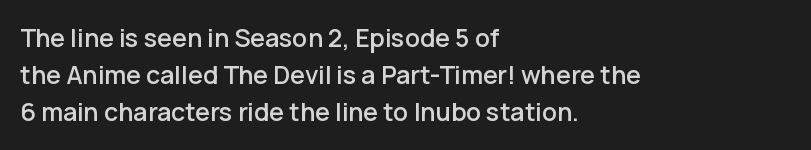
Designer's note — italics off, roman on. Compared with typical paragraphs, the rows here are spaced about the same. No word sits above an underline. Left-aligned paragraph, ragged on the right. This sample uses plain, unmodified letter spacing.
